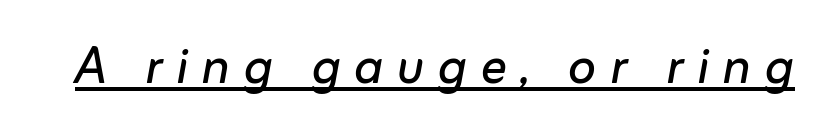
Q: Is the text bold? A: No.
Q: Is the text italic (slanted)? A: Yes, it leans right by about 10 degrees.
Q: Is the text underlined? A: Yes.
Q: Is the spacing between letters normal or unusually wide? A: Unusually wide.
Q: Width (condensed, normal, or wide)? A: Normal.
Q: Stroke contrast? A: Low.
Q: x-height? A: Medium.
Q: Monospaced? A: No.
